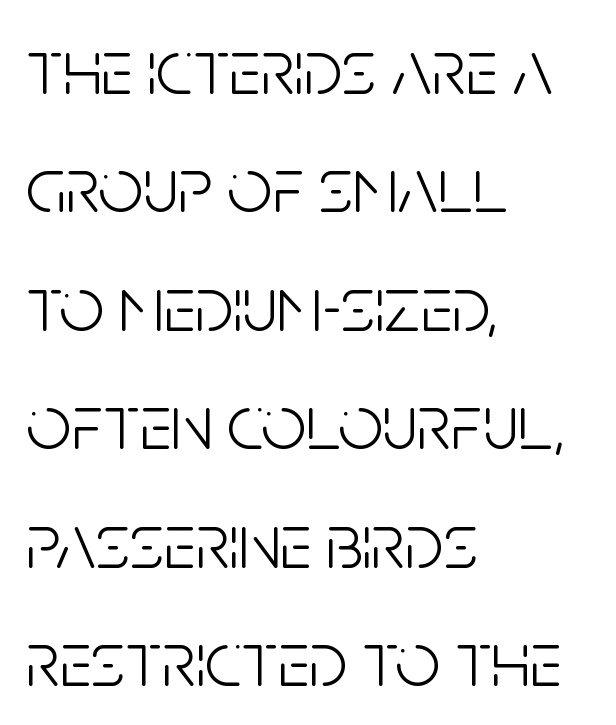
The image shows 79 px light, condensed sans-serif type, upright; set left-aligned, normal line spacing (1.5x), normal letter spacing, not underlined; low stroke contrast and a large x-height.
